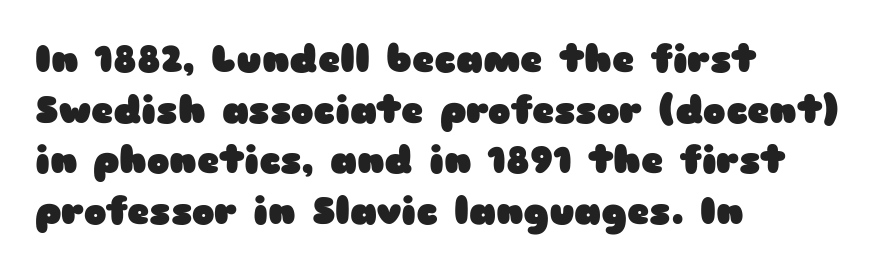
The image shows 38 px heavy, wide sans-serif type, upright; set left-aligned, normal line spacing (1.33x), normal letter spacing, not underlined; low stroke contrast and a medium x-height.
